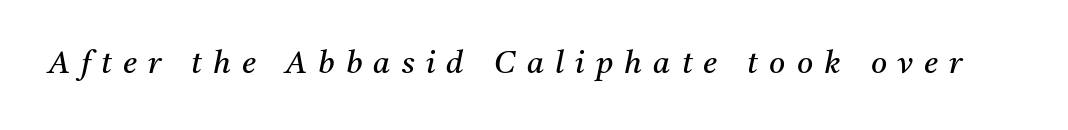
The tracking reads as deliberately expanded to a designer's eye. The passage shown is typed in a proportional face where columns would drift. No chunkiness to these letters — they're not bold. The type family on display is of the serif kind. Bare-footed words on every line. Observe the lean: these are italic letterforms.
